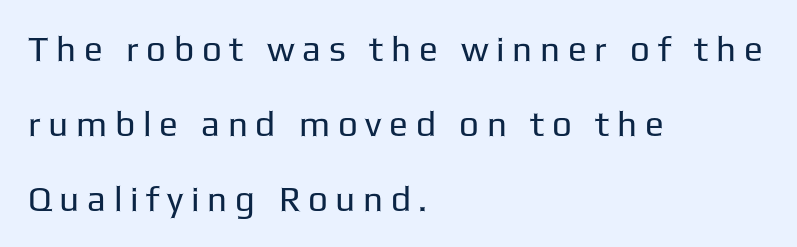
{"serif": "no", "italic": "no", "bold": "no", "weight": "regular", "width": "normal", "stroke_contrast": "low", "x_height": "medium", "monospaced": "no", "underline": "no", "align": "left", "line_spacing": "loose", "line_spacing_ratio": 2.14, "letter_spacing": "wide", "letter_spacing_em": 0.22, "glyph_px": 35}
